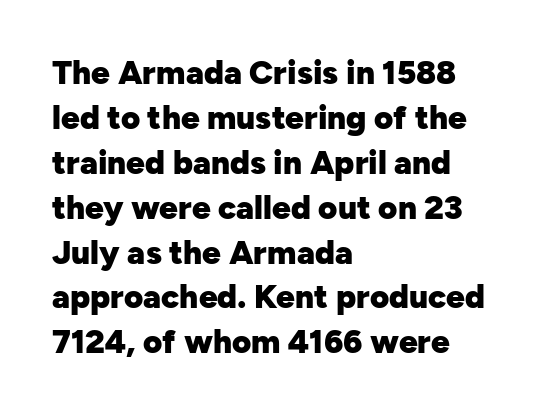
The image shows 33 px heavy sans-serif type, upright; set left-aligned, normal line spacing (1.36x), normal letter spacing, not underlined; low stroke contrast and a medium x-height.
